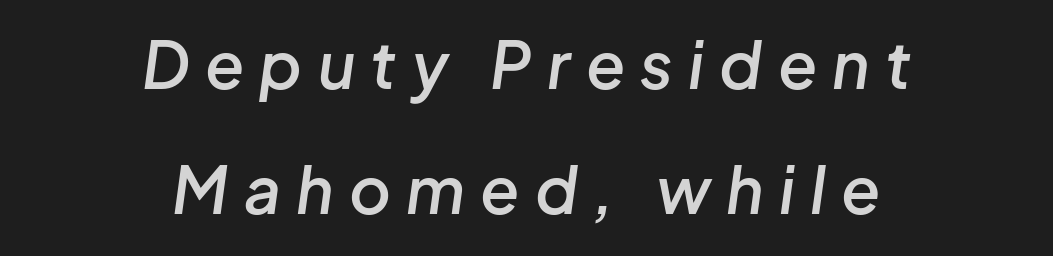
{"italic": "yes", "lean": "right", "slant_degrees": 8, "bold": "semi", "weight": "semibold", "width": "normal", "stroke_contrast": "low", "x_height": "medium", "monospaced": "no", "underline": "no", "align": "center", "line_spacing": "loose", "line_spacing_ratio": 1.96, "letter_spacing": "wide", "letter_spacing_em": 0.24, "glyph_px": 64}
